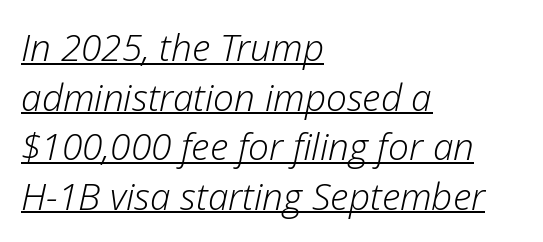
The weight tops out at a normal text grade. The axis of the letterforms is tilted away from vertical. Here the designer chose a conventional face with non-uniform glyph widths. The rows are spaced the way most documents space them. Here the glyphs are tracked normally, forming tight word shapes.
